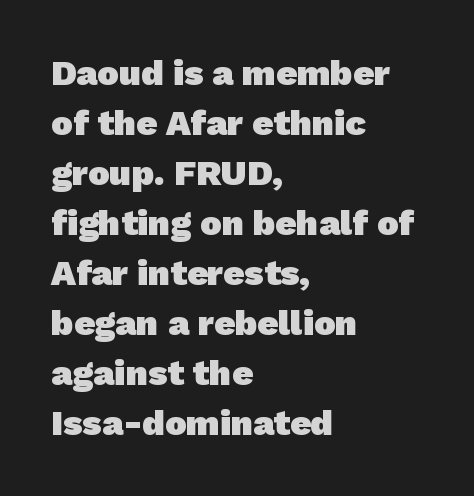
{"serif": "no", "bold": "yes", "weight": "heavy", "width": "normal", "stroke_contrast": "low", "x_height": "medium", "monospaced": "no", "underline": "no", "align": "left", "line_spacing": "normal", "line_spacing_ratio": 1.39, "letter_spacing": "normal", "letter_spacing_em": 0.0, "glyph_px": 36}
